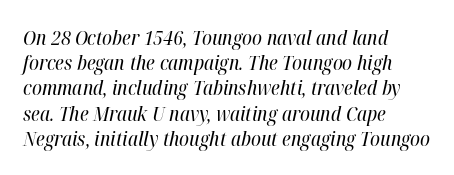
The image shows 20 px text type, italic (leaning right); set left-aligned, normal line spacing (1.26x), normal letter spacing, not underlined.
